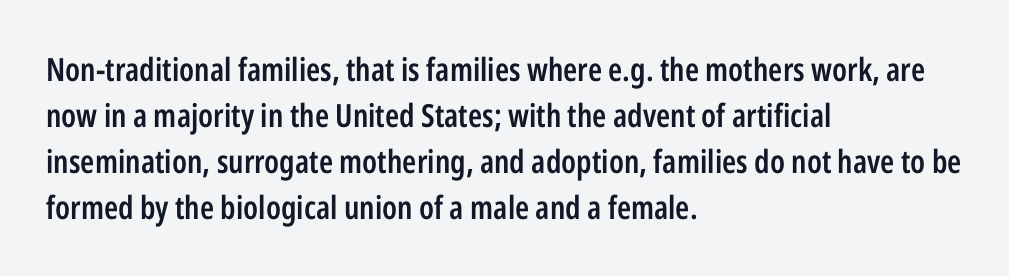
Q: Is the text bold? A: Semi-bold.
Q: Is the text italic (slanted)? A: No, it is upright.
Q: Is the typeface a serif or a sans-serif typeface? A: Sans-serif.
Q: Is the text underlined? A: No.
Q: How is the paragraph aligned? A: Left-aligned.
Q: Is the spacing between letters normal or unusually wide? A: Normal.
Q: Is the spacing between lines tight, normal or loose? A: Normal.
Q: Width (condensed, normal, or wide)? A: Condensed.
Q: Stroke contrast? A: Low.
Q: x-height? A: Medium.
Q: Monospaced? A: No.
